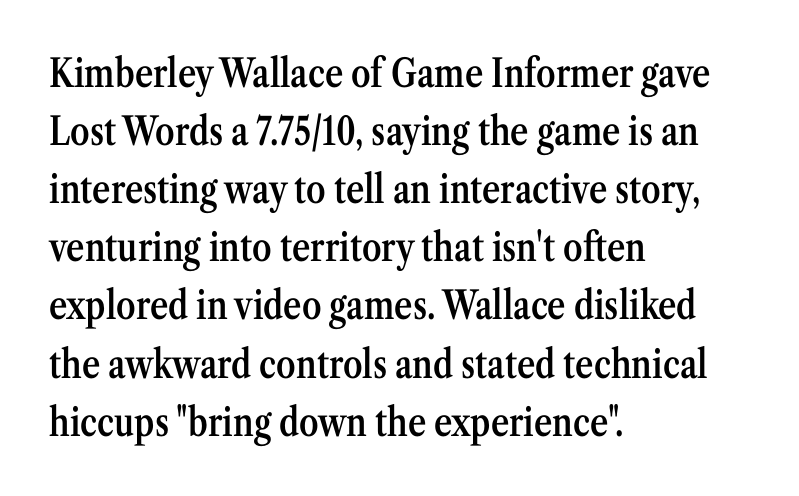
Honestly, there is no underline to notice here at all. A typesetter would label this face a serif. Each letter keeps its own natural width here, so spacing adapts to shape. There is no visible air inserted between adjacent glyphs. A somewhat darkened texture: the type is semibold rather than bold.
